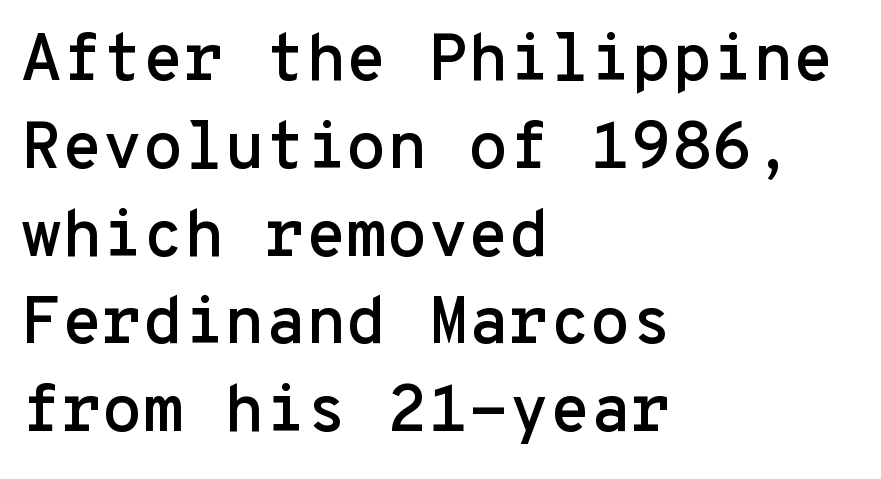
Q: Is the text italic (slanted)? A: No, it is upright.
Q: Is the typeface a serif or a sans-serif typeface? A: Sans-serif.
Q: Is the text underlined? A: No.
Q: How is the paragraph aligned? A: Left-aligned.
Q: Is the spacing between letters normal or unusually wide? A: Normal.
Q: Is the spacing between lines tight, normal or loose? A: Normal.
Q: Width (condensed, normal, or wide)? A: Normal.
Q: Stroke contrast? A: Low.
Q: x-height? A: Medium.
Q: Monospaced? A: Yes.
